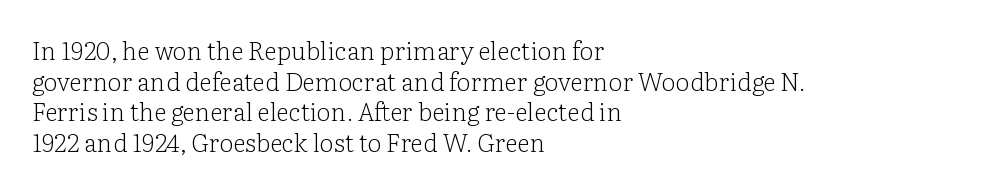
The image shows 25 px text type, upright; set left-aligned, line spacing 1.23x, normal letter spacing, not underlined.
